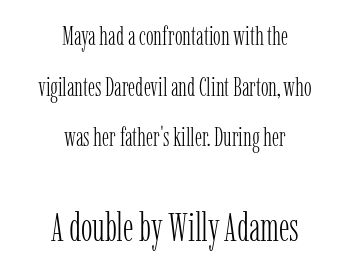
Q: Is the text bold? A: No.
Q: Is the text italic (slanted)? A: No, it is upright.
Q: Is the typeface a serif or a sans-serif typeface? A: Serif.
Q: Is the text underlined? A: No.
Q: How is the paragraph aligned? A: Centered.
Q: Is the spacing between letters normal or unusually wide? A: Normal.
Q: Is the spacing between lines tight, normal or loose? A: Loose.
Q: Which block of text is set in a larger size, the first (top) or the second (bottom)? A: The second (bottom) one.
Q: Width (condensed, normal, or wide)? A: Condensed.
Q: Stroke contrast? A: Low.
Q: x-height? A: Medium.
Q: Monospaced? A: No.
